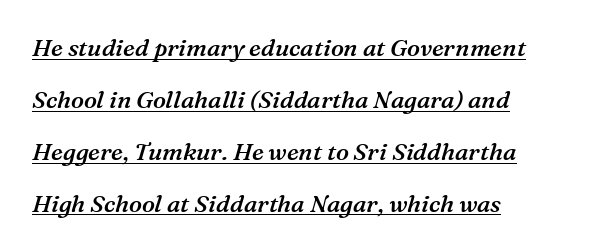
Q: Is the text bold? A: Semi-bold.
Q: Is the text italic (slanted)? A: Yes, it leans right by about 16 degrees.
Q: Is the text underlined? A: Yes.
Q: How is the paragraph aligned? A: Left-aligned.
Q: Is the spacing between letters normal or unusually wide? A: Normal.
Q: Is the spacing between lines tight, normal or loose? A: Loose.
